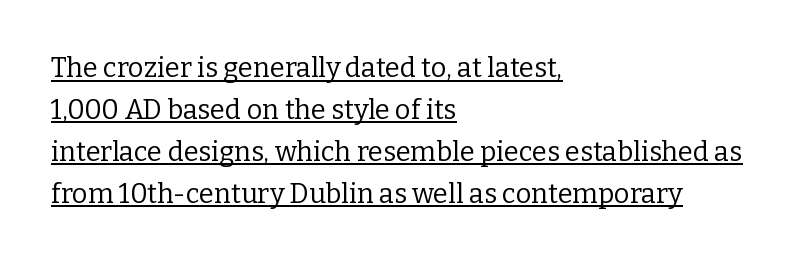
Quick note: not italic, upright. This sample uses plain, unmodified letter spacing. No extra ink here — the face is not bold. The words here are underlined.
